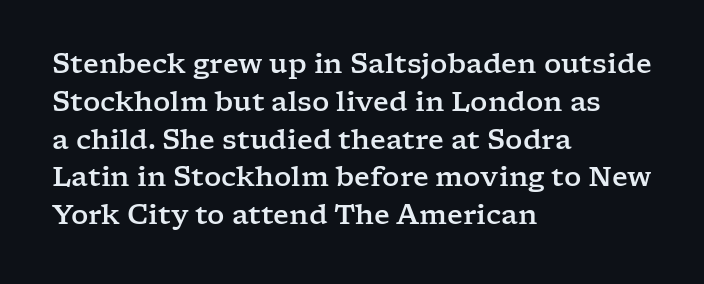
{"italic": "no", "underline": "no", "align": "left", "line_spacing": "normal", "line_spacing_ratio": 1.4, "letter_spacing": "normal", "letter_spacing_em": 0.0, "glyph_px": 27}
